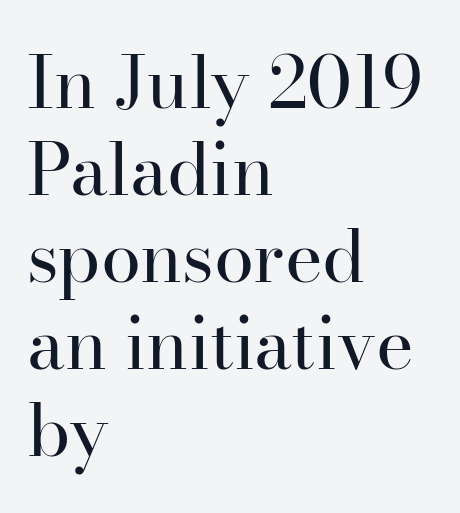
These glyphs show unthickened strokes, regular width or finer. Unlike italic type, these characters show no tilt at all. Between one letter and the next there's only the usual sliver of space. Letterform terminals end in serifs throughout the passage. You could not count columns in this text — the font is proportionally spaced.
